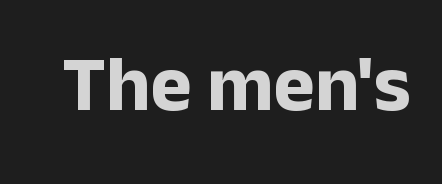
Q: Is the text bold? A: Yes.
Q: Is the text italic (slanted)? A: No, it is upright.
Q: Is the typeface a serif or a sans-serif typeface? A: Sans-serif.
Q: Is the text underlined? A: No.
Q: Is the spacing between letters normal or unusually wide? A: Normal.
Q: Width (condensed, normal, or wide)? A: Normal.
Q: Stroke contrast? A: Low.
Q: x-height? A: Medium.
Q: Monospaced? A: No.
